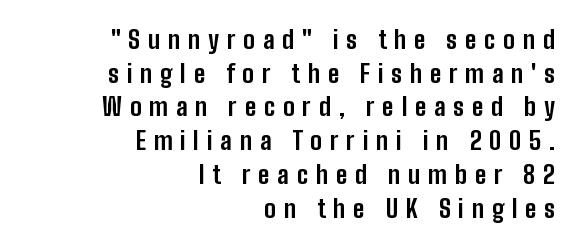
{"italic": "no", "bold": "yes", "underline": "no", "align": "right", "line_spacing": "normal", "line_spacing_ratio": 1.35, "letter_spacing": "wide", "letter_spacing_em": 0.31, "glyph_px": 25}
